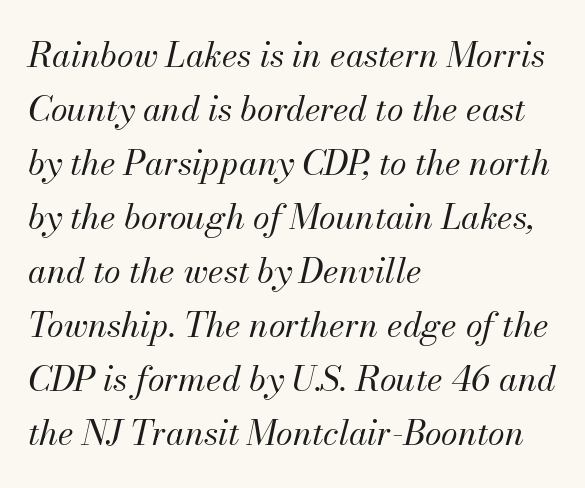
Q: Is the text bold? A: No.
Q: Is the text italic (slanted)? A: Yes, it leans right by about 13 degrees.
Q: Is the text underlined? A: No.
Q: How is the paragraph aligned? A: Left-aligned.
Q: Is the spacing between letters normal or unusually wide? A: Normal.
Q: Is the spacing between lines tight, normal or loose? A: Normal.
Q: Width (condensed, normal, or wide)? A: Normal.
Q: Stroke contrast? A: Medium.
Q: x-height? A: Small.
Q: Monospaced? A: No.
